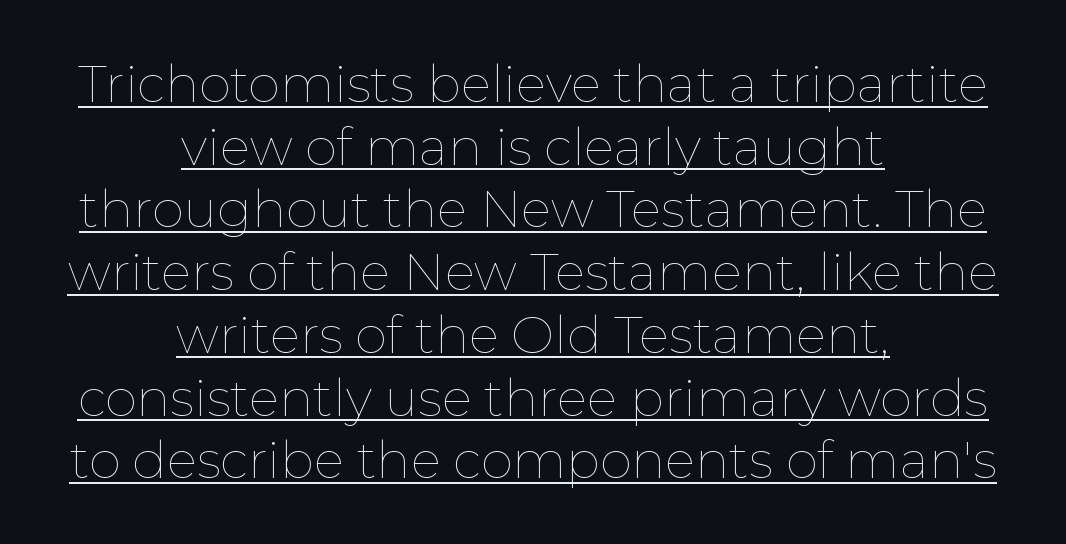
The image shows 51 px thin type, upright; set centered, line spacing 1.23x, normal letter spacing, underlined; low stroke contrast and a medium x-height.
